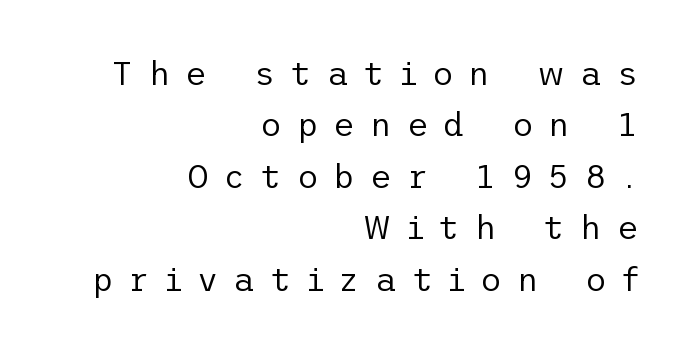
The typeface has the unassuming heft of standard copy or less. Designer's note — italics off, roman on. The glyphs are unaccompanied by any horizontal stroke below them. Honestly, the row spacing looks completely unremarkable.
